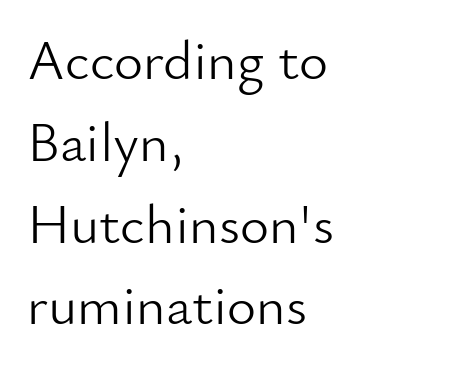
{"serif": "no", "italic": "no", "bold": "no", "weight": "light", "width": "normal", "stroke_contrast": "low", "x_height": "small", "monospaced": "no", "underline": "no", "align": "left", "line_spacing": "normal", "line_spacing_ratio": 1.46, "letter_spacing": "normal", "letter_spacing_em": 0.0, "glyph_px": 56}
